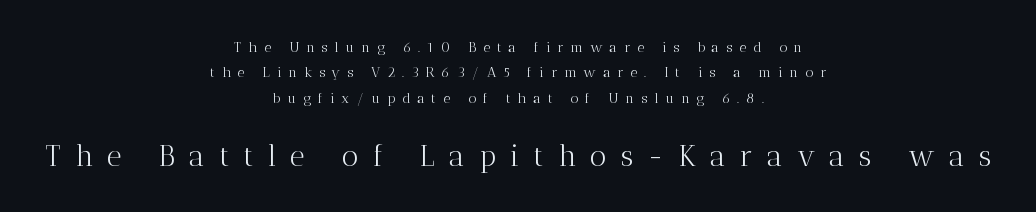
Q: Is the text bold? A: No.
Q: Is the text italic (slanted)? A: No, it is upright.
Q: Is the typeface a serif or a sans-serif typeface? A: Serif.
Q: Is the text underlined? A: No.
Q: How is the paragraph aligned? A: Centered.
Q: Is the spacing between letters normal or unusually wide? A: Unusually wide.
Q: Which block of text is set in a larger size, the first (top) or the second (bottom)? A: The second (bottom) one.
Q: Width (condensed, normal, or wide)? A: Normal.
Q: Stroke contrast? A: Medium.
Q: x-height? A: Medium.
Q: Monospaced? A: No.
